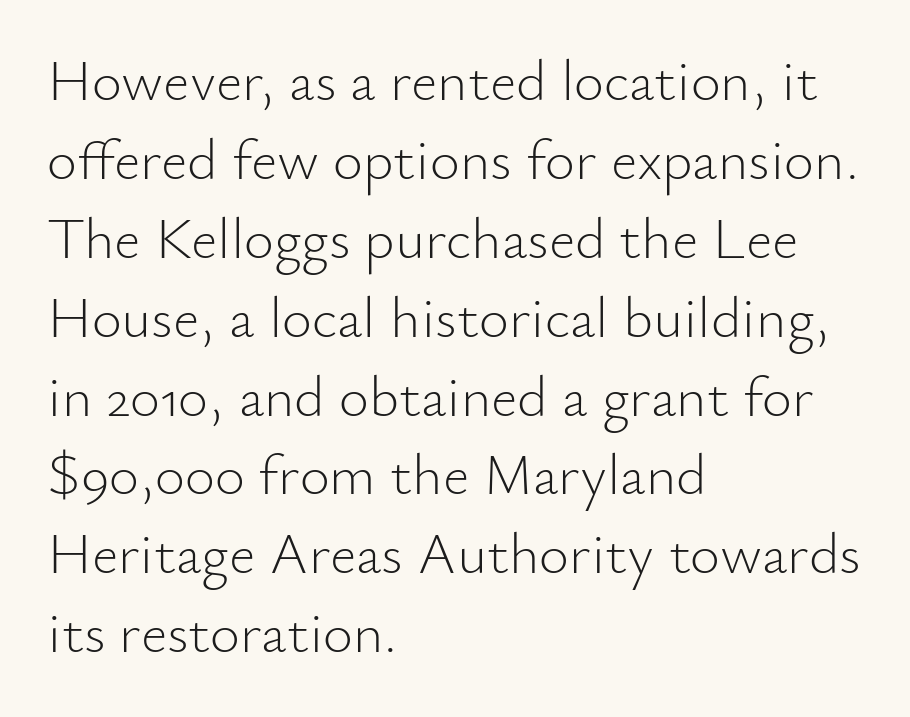
The image shows 58 px light sans-serif type, upright; set left-aligned, normal line spacing (1.36x), normal letter spacing, not underlined; low stroke contrast and a small x-height.
